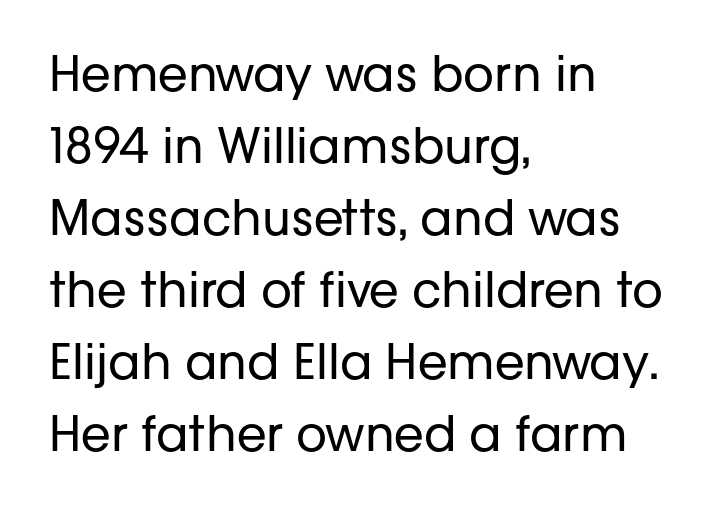
The image shows 48 px regular-weight sans-serif type, upright; set left-aligned, normal line spacing (1.5x), normal letter spacing, not underlined; low stroke contrast and a medium x-height.
